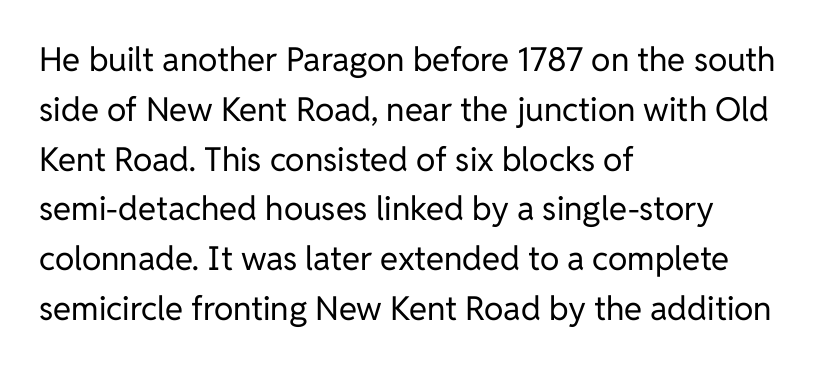
The image shows 33 px regular-weight sans-serif type, upright; set left-aligned, normal line spacing (1.51x), normal letter spacing, not underlined; low stroke contrast and a medium x-height.
